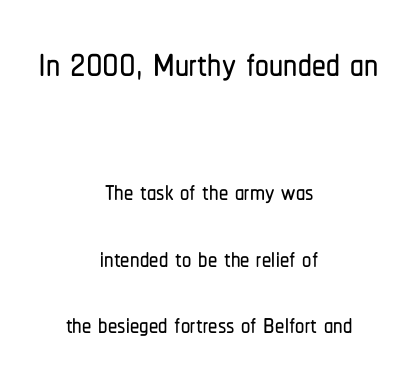
{"serif": "no", "italic": "no", "width": "condensed", "stroke_contrast": "low", "x_height": "medium", "monospaced": "no", "underline": "no", "align": "center", "line_spacing_ratio": 1.8, "letter_spacing": "normal", "letter_spacing_em": 0.0, "larger_block": "first", "size_ratio": 1.49, "glyph_px": 55}
